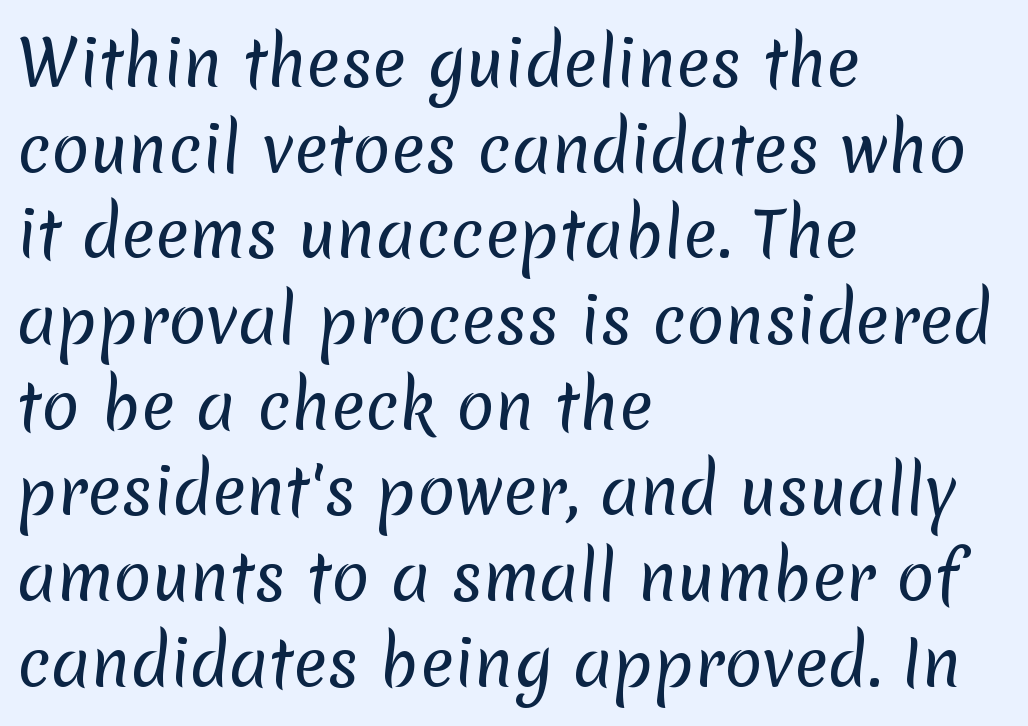
The image shows 63 px regular-weight sans-serif type; set left-aligned, normal line spacing (1.36x), normal letter spacing, not underlined; low stroke contrast and a medium x-height.
